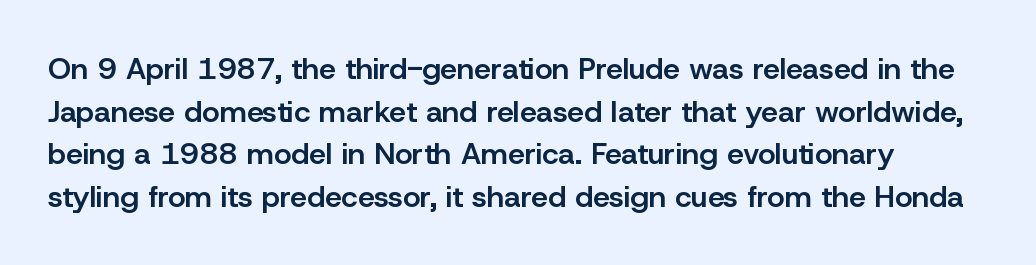
The sample has been set in demibold, a notch under bold. The rendering uses natural spacing where letterforms have individual widths. In terms of leading, this rendering sits right in the middle. Clear beneath every line of the passage. Compared with typical body copy, the letter spacing here is the same.
